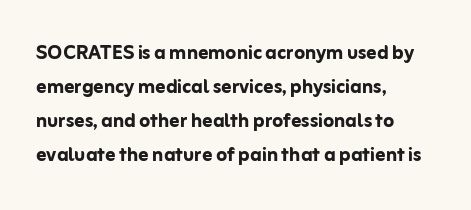
The image shows 25 px bold type, upright; set left-aligned, normal line spacing (1.36x), normal letter spacing, not underlined.
